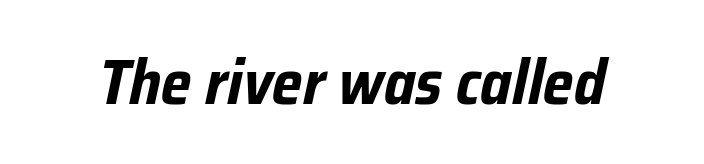
The whole block is typeset with a tilt. This is heavy type, rendered in bold. This rendering leaves character spacing at its baseline value. Anything drawn beneath the words? Only blank space. Looks like regular typesetting: each glyph gets only the width it needs.
